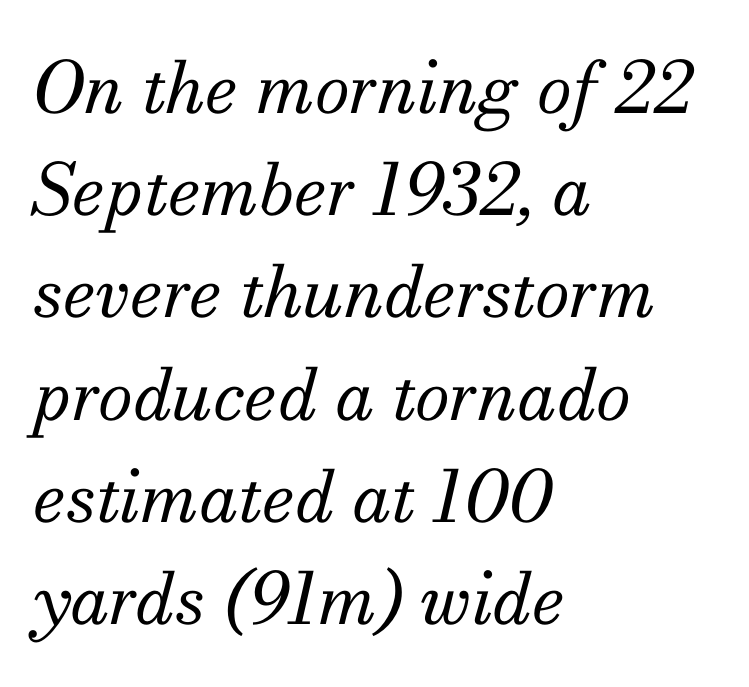
Q: Is the text bold? A: No.
Q: Is the text italic (slanted)? A: Yes, it leans right by about 13 degrees.
Q: Is the typeface a serif or a sans-serif typeface? A: Serif.
Q: Is the text underlined? A: No.
Q: How is the paragraph aligned? A: Left-aligned.
Q: Is the spacing between letters normal or unusually wide? A: Normal.
Q: Is the spacing between lines tight, normal or loose? A: Normal.
Q: Width (condensed, normal, or wide)? A: Normal.
Q: Stroke contrast? A: Medium.
Q: x-height? A: Small.
Q: Monospaced? A: No.
